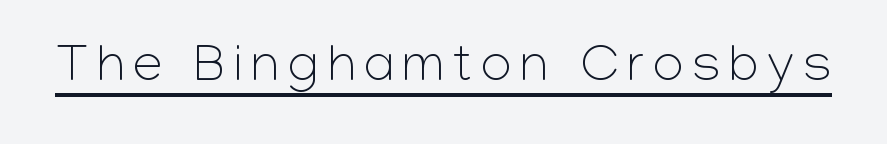
The image shows 53 px light sans-serif type, upright; set underlined; low stroke contrast and a medium x-height.
